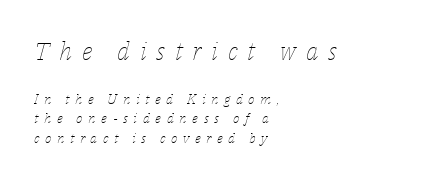
You can tell it's italic because the verticals aren't actually vertical. The strokes are not fattened; the text isn't bold. The more generous point size was reserved for the upper chunk. This rendering features lettering with no underline. The letterforms stand isolated, each surrounded by extra space.
